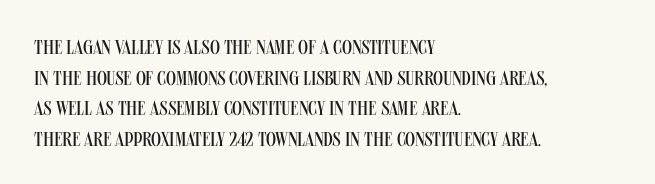
{"italic": "no", "bold": "no", "underline": "no", "align": "left", "line_spacing": "normal", "line_spacing_ratio": 1.53, "letter_spacing": "normal", "letter_spacing_em": 0.0, "glyph_px": 20}
